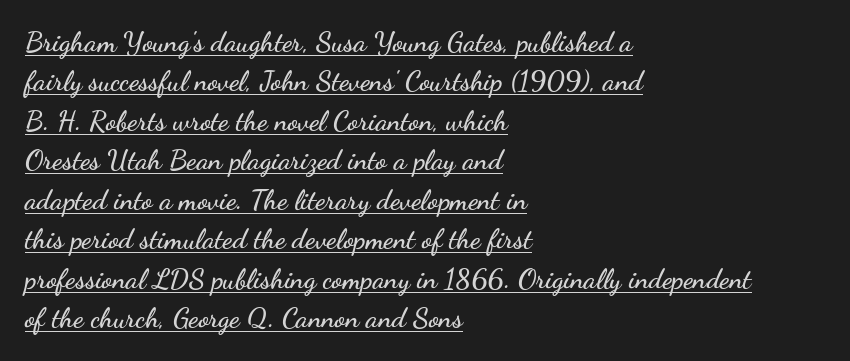
The setting favours the left margin, as ordinary paragraphs usually do. Vertical spacing — default. These lines are rendered in a variable-pitch font. These characters rest on top of a visible drawn line. This rendering employs a face without finishing strokes, i.e., a sans-serif.
